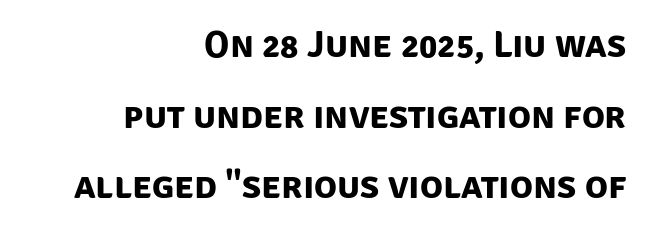
{"serif": "no", "bold": "yes", "weight": "bold", "width": "normal", "stroke_contrast": "low", "x_height": "large", "monospaced": "no", "underline": "no", "align": "right", "line_spacing_ratio": 1.86, "letter_spacing": "normal", "letter_spacing_em": 0.0, "glyph_px": 38}
